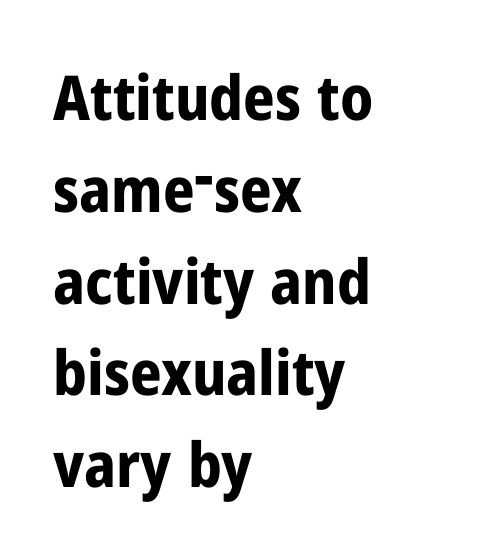
{"serif": "no", "italic": "no", "bold": "yes", "weight": "bold", "width": "condensed", "stroke_contrast": "low", "x_height": "medium", "monospaced": "no", "underline": "no", "align": "left", "line_spacing": "normal", "line_spacing_ratio": 1.48, "letter_spacing": "normal", "letter_spacing_em": 0.0, "glyph_px": 62}
